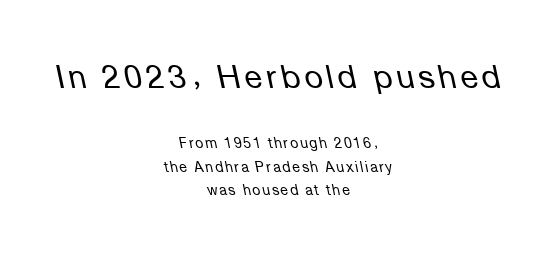
Vertical spacing — default. Stem width sits at or under what a default text font uses. A centered setting, common on invitations and titles, is used for this passage. This rendering features lettering with no underline. Which of the two is more prominent by size? The first, at the top. Posture: slanted.
